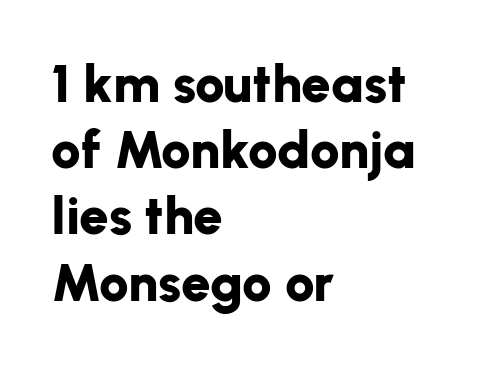
Q: Is the text bold? A: Yes.
Q: Is the text italic (slanted)? A: No, it is upright.
Q: Is the typeface a serif or a sans-serif typeface? A: Sans-serif.
Q: Is the text underlined? A: No.
Q: How is the paragraph aligned? A: Left-aligned.
Q: Is the spacing between letters normal or unusually wide? A: Normal.
Q: Is the spacing between lines tight, normal or loose? A: Normal.
Q: Width (condensed, normal, or wide)? A: Normal.
Q: Stroke contrast? A: Low.
Q: x-height? A: Medium.
Q: Monospaced? A: No.
